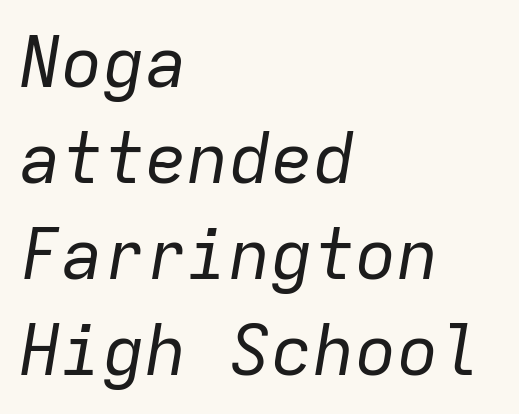
{"italic": "yes", "lean": "right", "slant_degrees": 9, "bold": "no", "weight": "regular", "width": "normal", "stroke_contrast": "low", "x_height": "medium", "monospaced": "yes", "underline": "no", "align": "left", "line_spacing": "normal", "line_spacing_ratio": 1.37, "letter_spacing": "normal", "letter_spacing_em": 0.0, "glyph_px": 70}
